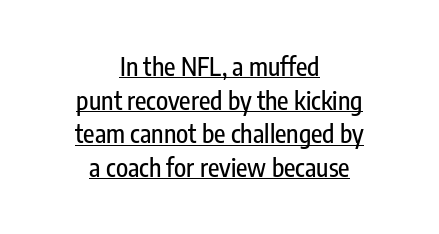
{"italic": "no", "underline": "yes", "align": "center", "line_spacing": "normal", "line_spacing_ratio": 1.35, "letter_spacing": "normal", "letter_spacing_em": 0.0, "glyph_px": 25}
